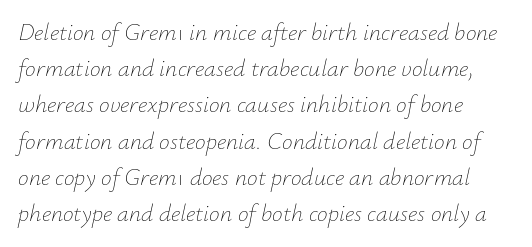
The lettering tilts uniformly, giving the passage an italic look. The rows are spaced the way most documents space them. Stem width sits at or under what a default text font uses. Each row of text sits above clean, open space. You could call the tracking neutral — neither tight nor loose.
